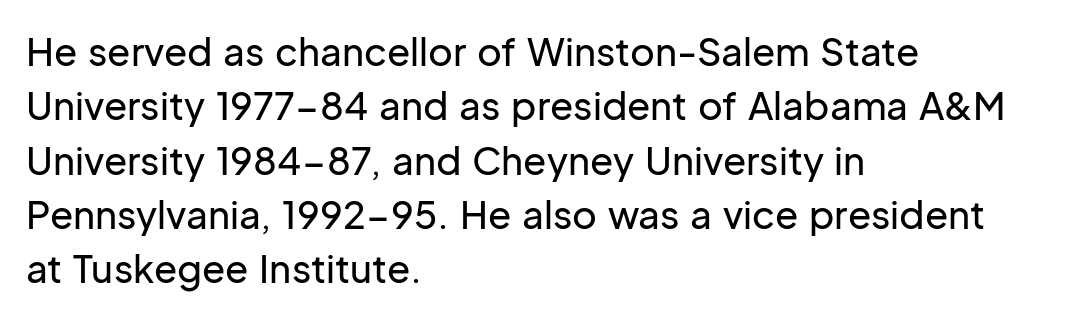
{"serif": "no", "italic": "no", "width": "normal", "stroke_contrast": "low", "x_height": "medium", "monospaced": "no", "underline": "no", "align": "left", "line_spacing": "normal", "line_spacing_ratio": 1.43, "letter_spacing": "normal", "letter_spacing_em": 0.0, "glyph_px": 38}
